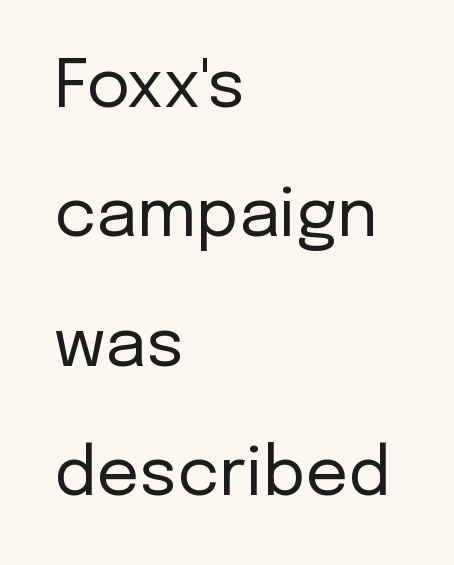
The image shows 67 px regular-weight sans-serif type, upright; set left-aligned, loose line spacing (1.93x), normal letter spacing, not underlined; low stroke contrast and a medium x-height.
